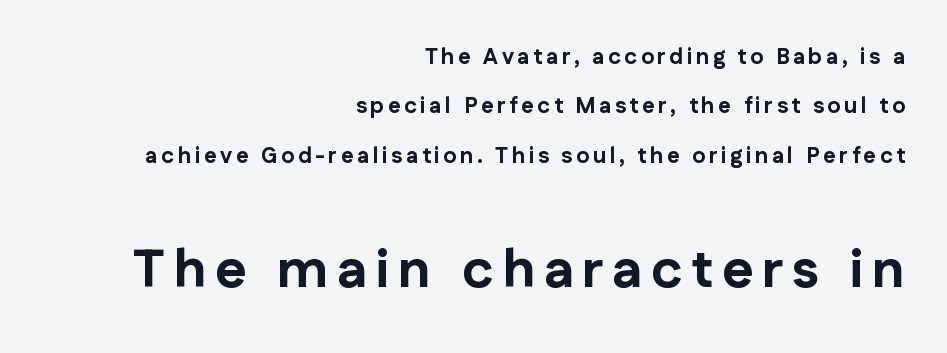
{"serif": "no", "italic": "no", "bold": "yes", "weight": "bold", "width": "normal", "stroke_contrast": "low", "x_height": "medium", "monospaced": "no", "underline": "no", "align": "right", "line_spacing": "loose", "line_spacing_ratio": 2.24, "larger_block": "second", "size_ratio": 2.45, "glyph_px": 54}
